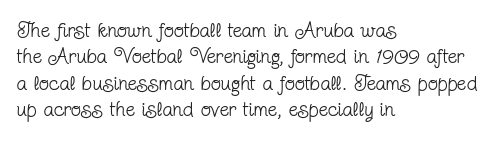
Q: Is the text bold? A: No.
Q: Is the text italic (slanted)? A: No, it is upright.
Q: Is the text underlined? A: No.
Q: How is the paragraph aligned? A: Left-aligned.
Q: Is the spacing between letters normal or unusually wide? A: Normal.
Q: Is the spacing between lines tight, normal or loose? A: Normal.
